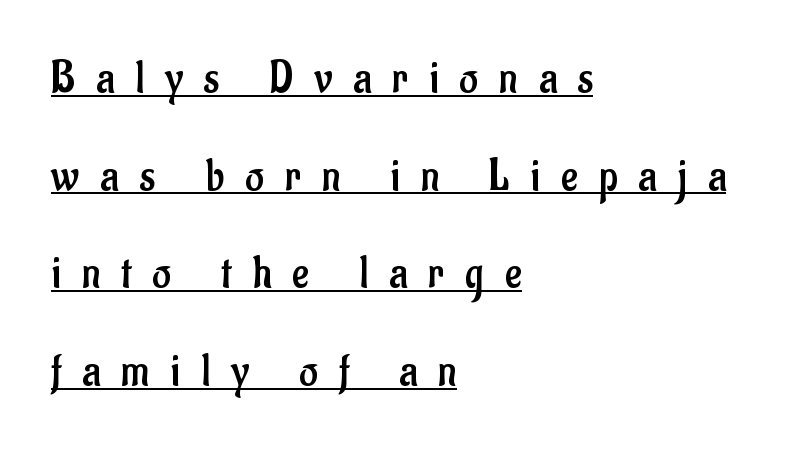
Q: Is the text bold? A: No.
Q: Is the text italic (slanted)? A: No, it is upright.
Q: Is the typeface a serif or a sans-serif typeface? A: Sans-serif.
Q: Is the text underlined? A: Yes.
Q: How is the paragraph aligned? A: Left-aligned.
Q: Is the spacing between letters normal or unusually wide? A: Unusually wide.
Q: Is the spacing between lines tight, normal or loose? A: Loose.
Q: Width (condensed, normal, or wide)? A: Condensed.
Q: Stroke contrast? A: Low.
Q: x-height? A: Small.
Q: Monospaced? A: No.
